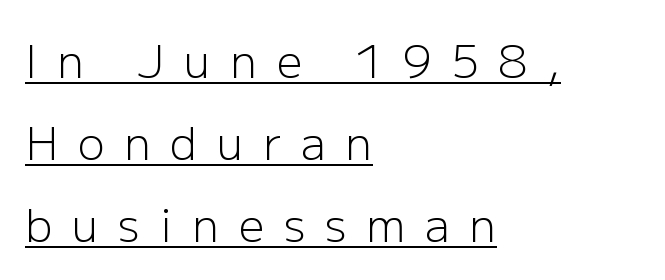
{"serif": "no", "italic": "no", "bold": "no", "weight": "light", "width": "normal", "stroke_contrast": "low", "x_height": "medium", "monospaced": "no", "underline": "yes", "align": "left", "line_spacing_ratio": 1.82, "letter_spacing": "wide", "letter_spacing_em": 0.44, "glyph_px": 45}
